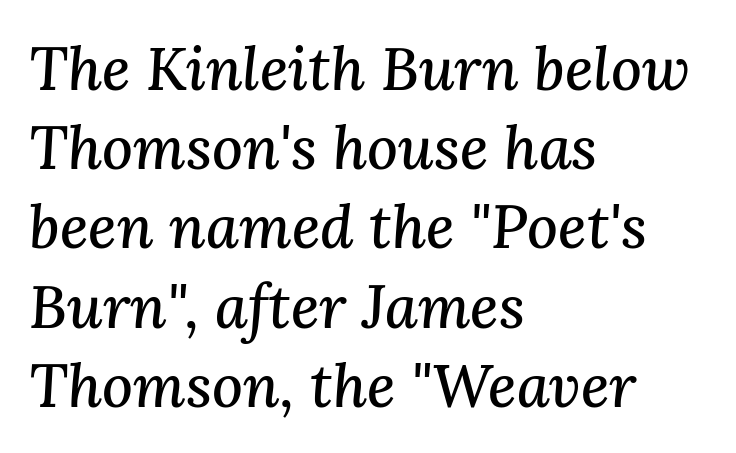
Q: Is the text italic (slanted)? A: Yes, it leans right by about 3 degrees.
Q: Is the typeface a serif or a sans-serif typeface? A: Serif.
Q: Is the text underlined? A: No.
Q: How is the paragraph aligned? A: Left-aligned.
Q: Is the spacing between letters normal or unusually wide? A: Normal.
Q: Is the spacing between lines tight, normal or loose? A: Normal.
Q: Width (condensed, normal, or wide)? A: Normal.
Q: Stroke contrast? A: Medium.
Q: x-height? A: Medium.
Q: Monospaced? A: No.
